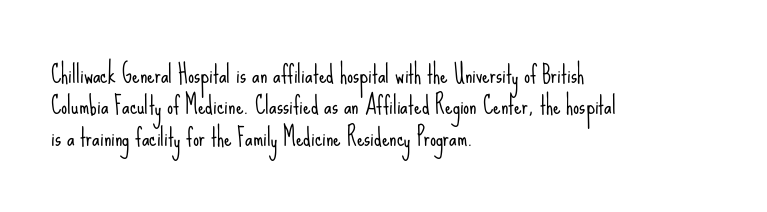
The image shows 24 px text type, upright; set left-aligned, normal line spacing (1.31x), normal letter spacing, not underlined.
